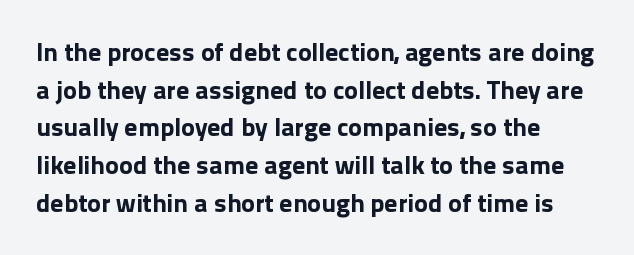
Q: Is the text bold? A: Yes.
Q: Is the text italic (slanted)? A: No, it is upright.
Q: Is the text underlined? A: No.
Q: How is the paragraph aligned? A: Left-aligned.
Q: Is the spacing between letters normal or unusually wide? A: Normal.
Q: Is the spacing between lines tight, normal or loose? A: Normal.
